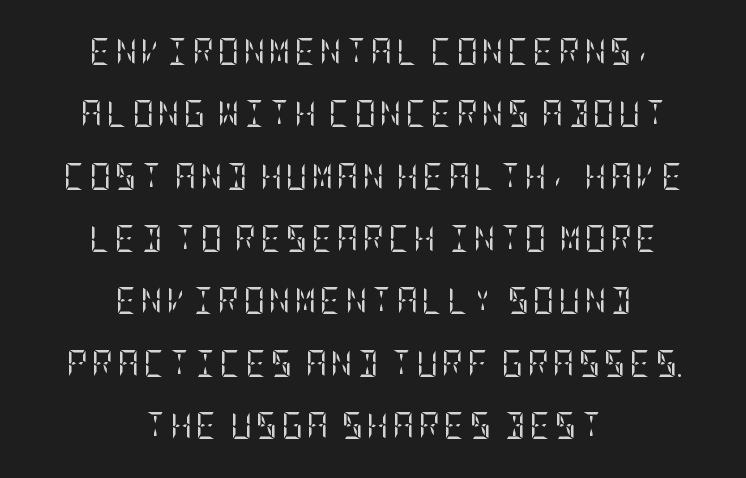
{"italic": "no", "bold": "no", "underline": "no", "align": "center", "line_spacing": "loose", "line_spacing_ratio": 2.31, "glyph_px": 27}
